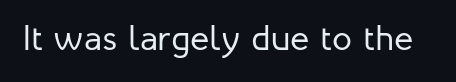
{"serif": "no", "italic": "no", "bold": "no", "weight": "regular", "width": "normal", "stroke_contrast": "low", "x_height": "medium", "monospaced": "no", "underline": "no", "letter_spacing": "normal", "letter_spacing_em": 0.0, "glyph_px": 36}
